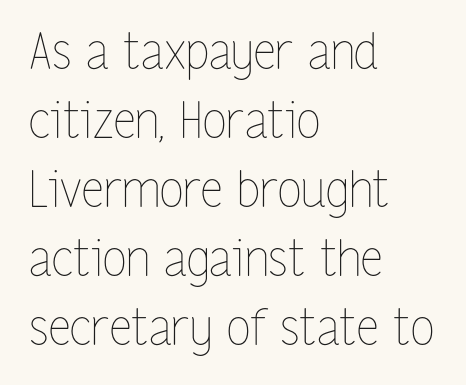
Q: Is the text bold? A: No.
Q: Is the text italic (slanted)? A: No, it is upright.
Q: Is the text underlined? A: No.
Q: How is the paragraph aligned? A: Left-aligned.
Q: Is the spacing between letters normal or unusually wide? A: Normal.
Q: Is the spacing between lines tight, normal or loose? A: Normal.
Q: Width (condensed, normal, or wide)? A: Condensed.
Q: Stroke contrast? A: Low.
Q: x-height? A: Medium.
Q: Monospaced? A: No.
